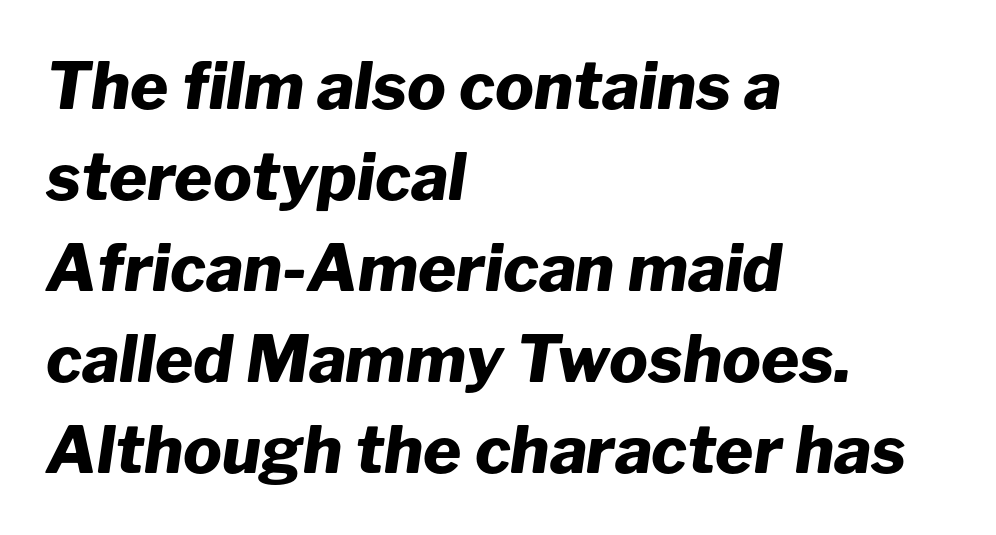
Q: Is the text bold? A: Yes.
Q: Is the text italic (slanted)? A: Yes, it leans right by about 8 degrees.
Q: Is the text underlined? A: No.
Q: How is the paragraph aligned? A: Left-aligned.
Q: Is the spacing between letters normal or unusually wide? A: Normal.
Q: Is the spacing between lines tight, normal or loose? A: Normal.
Q: Width (condensed, normal, or wide)? A: Normal.
Q: Stroke contrast? A: Low.
Q: x-height? A: Medium.
Q: Monospaced? A: No.
